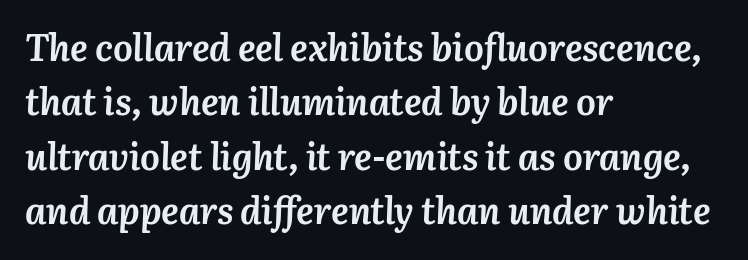
Q: Is the text bold? A: Yes.
Q: Is the text italic (slanted)? A: Yes, it leans right by about 3 degrees.
Q: Is the text underlined? A: No.
Q: How is the paragraph aligned? A: Left-aligned.
Q: Is the spacing between letters normal or unusually wide? A: Normal.
Q: Is the spacing between lines tight, normal or loose? A: Normal.
Q: Width (condensed, normal, or wide)? A: Normal.
Q: Stroke contrast? A: Medium.
Q: x-height? A: Medium.
Q: Monospaced? A: No.
